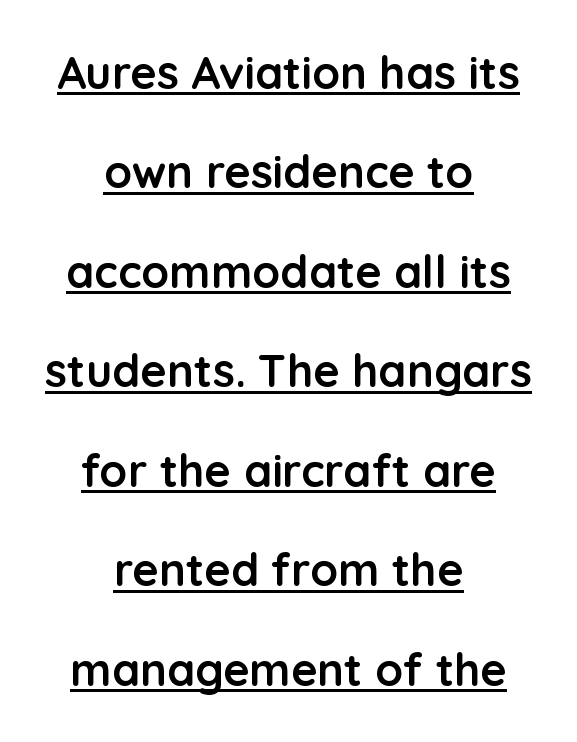
{"serif": "no", "italic": "no", "bold": "yes", "weight": "semibold", "width": "normal", "stroke_contrast": "low", "x_height": "medium", "monospaced": "no", "underline": "yes", "align": "center", "line_spacing": "loose", "line_spacing_ratio": 2.21, "letter_spacing": "normal", "letter_spacing_em": 0.0, "glyph_px": 45}
